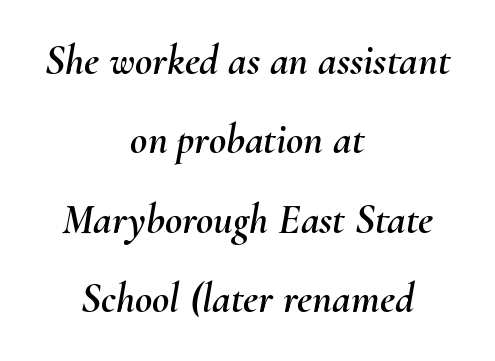
The image shows 42 px text type, italic (leaning right); set centered, line spacing 1.89x, normal letter spacing, not underlined; medium stroke contrast and a small x-height.
